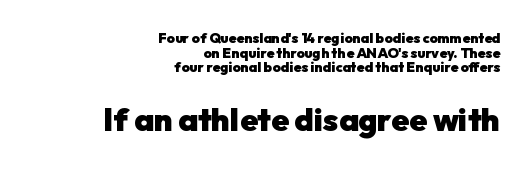
{"serif": "no", "italic": "no", "bold": "yes", "weight": "heavy", "width": "normal", "stroke_contrast": "low", "x_height": "medium", "monospaced": "no", "underline": "no", "align": "right", "line_spacing": "tight", "line_spacing_ratio": 1.05, "letter_spacing": "normal", "letter_spacing_em": 0.0, "larger_block": "second", "size_ratio": 2.29, "glyph_px": 32}
